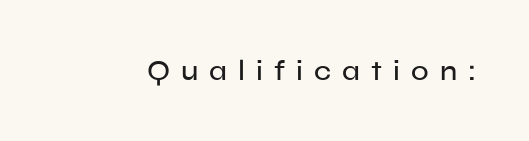
Q: Is the text italic (slanted)? A: No, it is upright.
Q: Is the typeface a serif or a sans-serif typeface? A: Sans-serif.
Q: Is the text underlined? A: No.
Q: Is the spacing between letters normal or unusually wide? A: Unusually wide.
Q: Width (condensed, normal, or wide)? A: Normal.
Q: Stroke contrast? A: Low.
Q: x-height? A: Medium.
Q: Monospaced? A: No.
